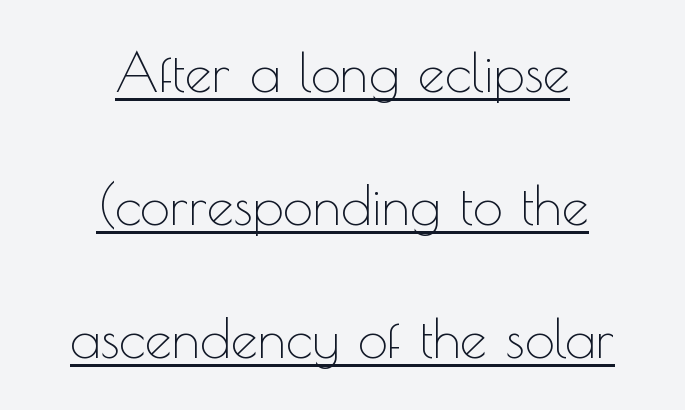
Q: Is the text bold? A: No.
Q: Is the text italic (slanted)? A: No, it is upright.
Q: Is the typeface a serif or a sans-serif typeface? A: Sans-serif.
Q: Is the text underlined? A: Yes.
Q: How is the paragraph aligned? A: Centered.
Q: Is the spacing between letters normal or unusually wide? A: Normal.
Q: Is the spacing between lines tight, normal or loose? A: Loose.
Q: Width (condensed, normal, or wide)? A: Normal.
Q: x-height? A: Small.
Q: Monospaced? A: No.
